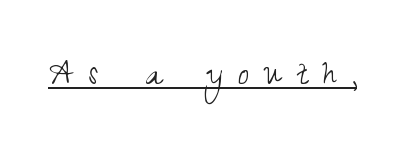
Are there feet on the stems? There aren't — it's a sans. Quick note: not italic, upright. Is this a heavy cut? Hardly; it is regular or lighter. Tracking here is generous; glyphs stand well apart from one another. Students, observe the line beneath the letters — that is underlining. Here the designer chose a conventional face with non-uniform glyph widths.
